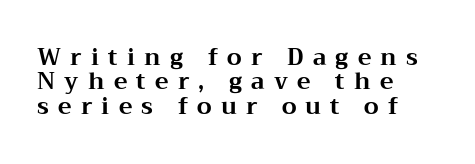
Q: Is the text bold? A: Yes.
Q: Is the text italic (slanted)? A: No, it is upright.
Q: Is the text underlined? A: No.
Q: How is the paragraph aligned? A: Left-aligned.
Q: Is the spacing between letters normal or unusually wide? A: Unusually wide.
Q: Is the spacing between lines tight, normal or loose? A: Tight.
